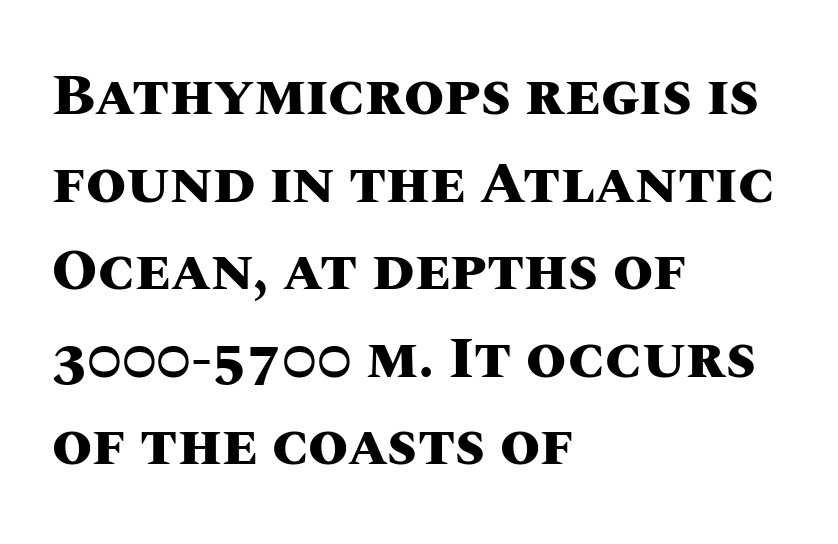
The image shows 58 px heavy type, upright; set left-aligned, normal line spacing (1.51x), normal letter spacing, not underlined; medium stroke contrast and a large x-height.
